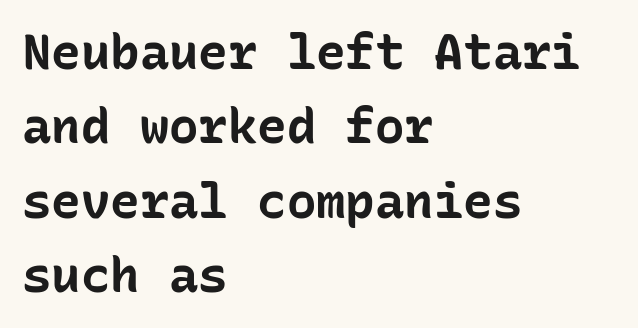
No word sits above an underline. The rendering anchors every line to the left-hand side. When letters stand straight like this, we call the style roman or upright. Interline gaps are of average width in this sample. The characters display no serif detailing; their extremities are plain. These words are printed bold, with thick strokes throughout.
